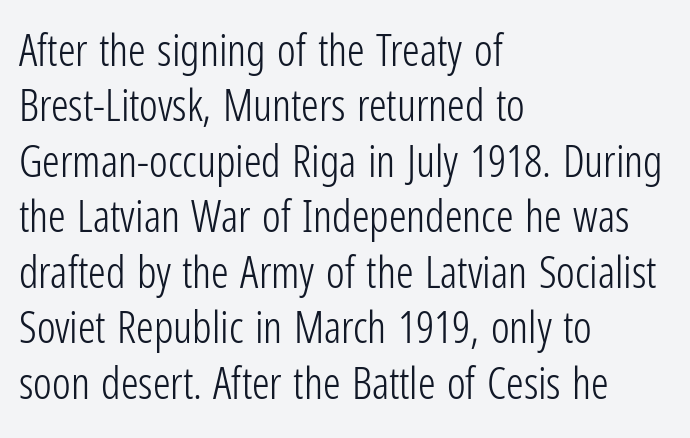
These lines stack with their left ends in a neat column. Weight: in the light-to-regular range. Upright lettering throughout. Letterform terminals end flat and unadorned throughout the passage. Any mark beneath the type? The region is blank.
